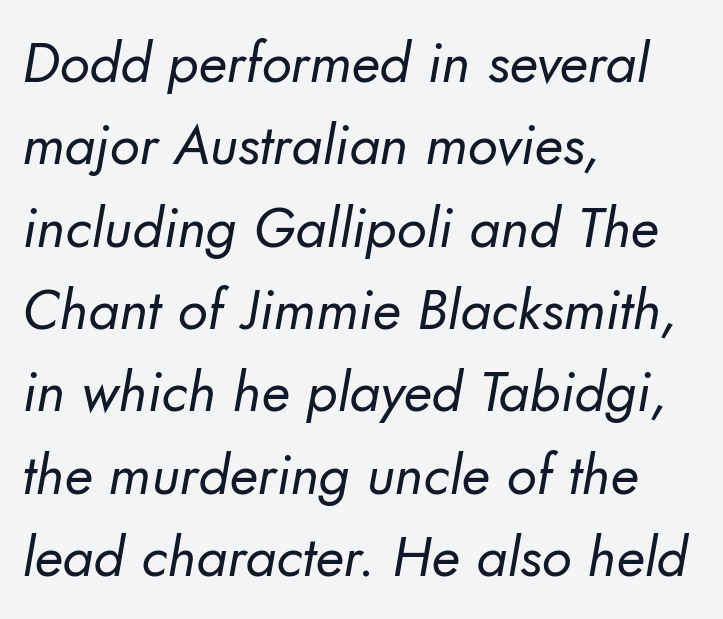
{"serif": "no", "bold": "no", "weight": "regular", "width": "normal", "stroke_contrast": "low", "x_height": "small", "monospaced": "no", "underline": "no", "align": "left", "line_spacing": "normal", "line_spacing_ratio": 1.47, "letter_spacing": "normal", "letter_spacing_em": 0.0, "glyph_px": 56}
